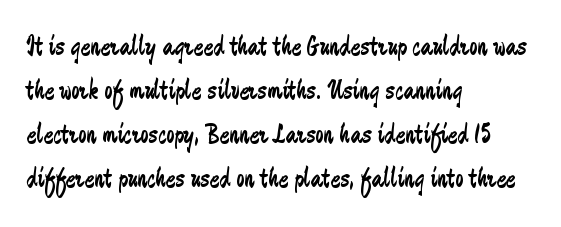
The image shows 29 px regular-weight, condensed sans-serif type; set left-aligned, normal line spacing (1.52x), normal letter spacing, not underlined; low stroke contrast and a small x-height.
